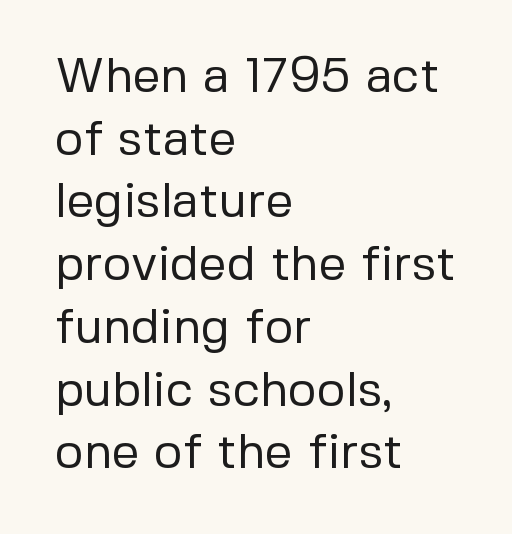
{"serif": "no", "italic": "no", "bold": "no", "weight": "regular", "width": "normal", "stroke_contrast": "low", "x_height": "medium", "monospaced": "no", "underline": "no", "align": "left", "line_spacing": "normal", "line_spacing_ratio": 1.28, "letter_spacing": "normal", "letter_spacing_em": 0.0, "glyph_px": 49}
